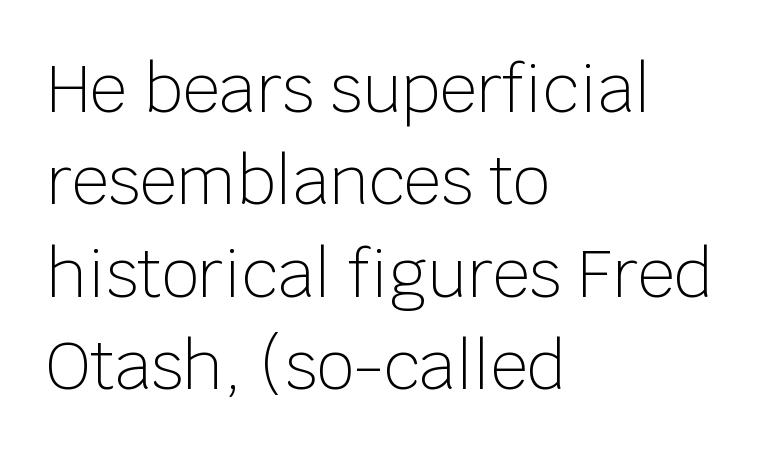
{"serif": "no", "italic": "no", "bold": "no", "weight": "light", "width": "normal", "stroke_contrast": "low", "x_height": "large", "monospaced": "no", "underline": "no", "align": "left", "line_spacing": "normal", "line_spacing_ratio": 1.42, "letter_spacing": "normal", "letter_spacing_em": 0.0, "glyph_px": 65}
